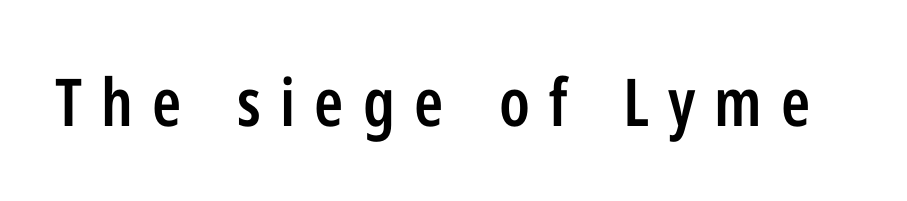
The image shows 66 px semibold, condensed sans-serif type, upright; set unusually wide letter spacing (+0.29 em), not underlined; low stroke contrast and a medium x-height.
